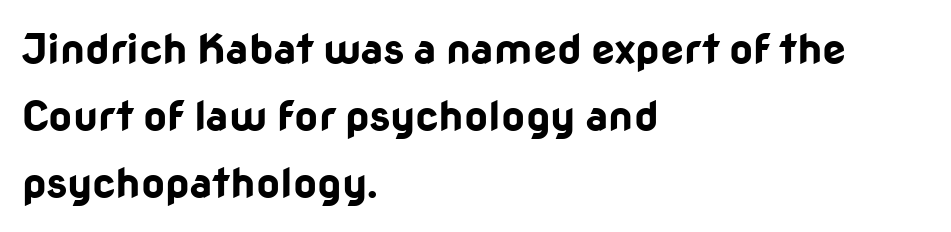
Q: Is the text bold? A: Yes.
Q: Is the text italic (slanted)? A: No, it is upright.
Q: Is the typeface a serif or a sans-serif typeface? A: Sans-serif.
Q: Is the text underlined? A: No.
Q: How is the paragraph aligned? A: Left-aligned.
Q: Is the spacing between letters normal or unusually wide? A: Normal.
Q: Is the spacing between lines tight, normal or loose? A: Normal.
Q: Width (condensed, normal, or wide)? A: Normal.
Q: Stroke contrast? A: Low.
Q: x-height? A: Medium.
Q: Monospaced? A: No.
